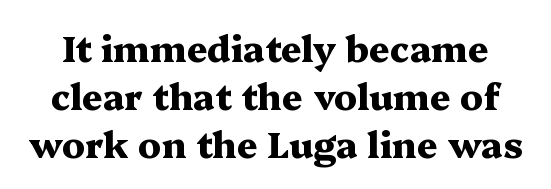
The image shows 36 px heavy, wide serif type, upright; set normal line spacing (1.33x), normal letter spacing, not underlined; medium stroke contrast and a medium x-height.
